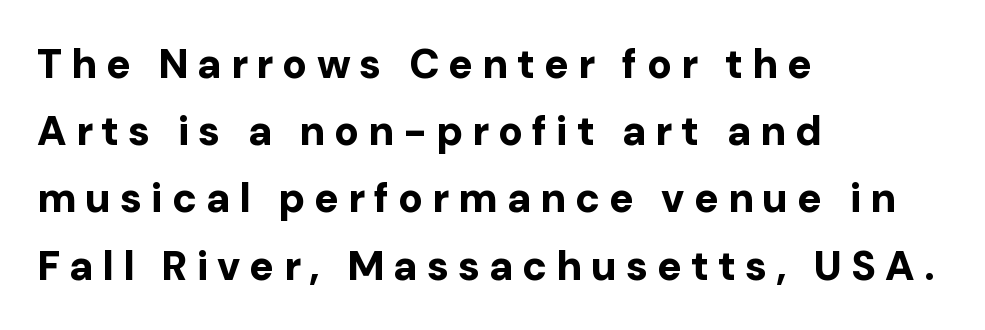
Type style note: lacks serifs. These lines sit exactly where default settings would place them. Students, note that the glyphs here are deliberately spaced far apart. Character widths vary here, with narrow letters taking less room than wide ones. How heavy is the stroke? Heavy — this is a bold. Posture: vertical.
